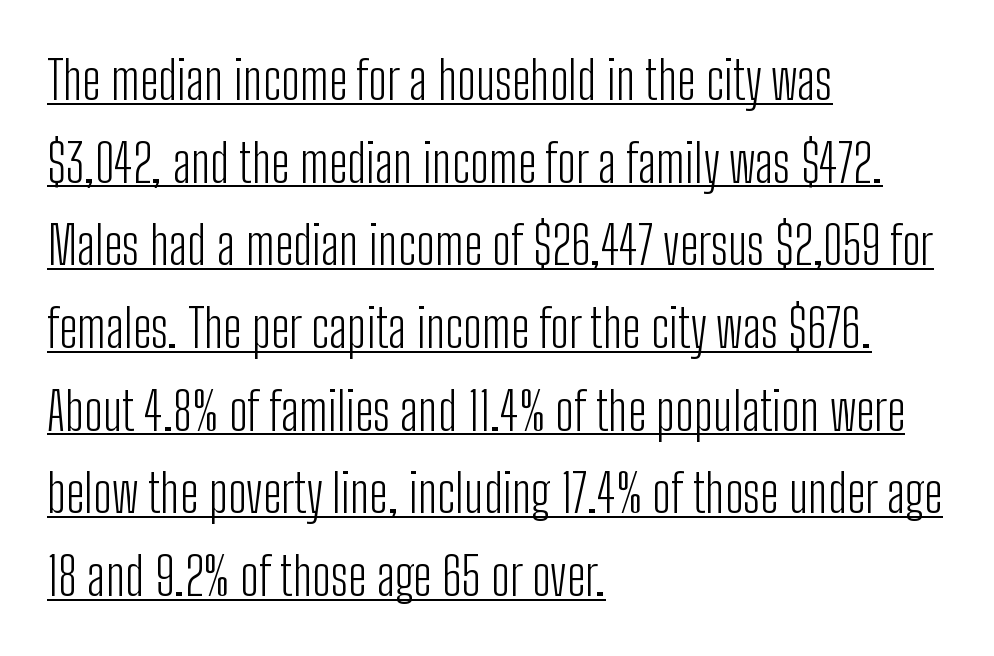
What stands out about the letter spacing? Nothing — it is the standard amount. This sample is left-justified, so line endings fall wherever the words run out. Here the designer chose a conventional face with non-uniform glyph widths. No italicization has been applied; the sample stays upright. Leading matches the norm, producing a regular column.
